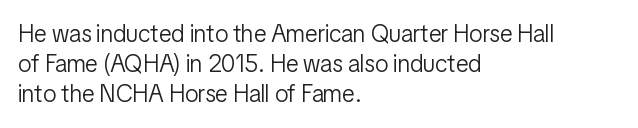
Q: Is the text bold? A: No.
Q: Is the text italic (slanted)? A: No, it is upright.
Q: Is the text underlined? A: No.
Q: How is the paragraph aligned? A: Left-aligned.
Q: Is the spacing between letters normal or unusually wide? A: Normal.
